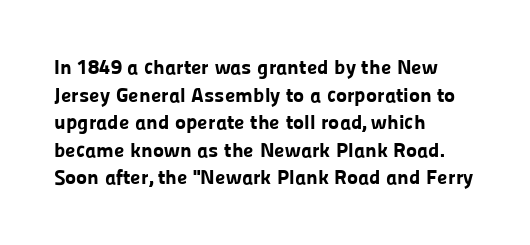
Normally led — the rows are evenly, conventionally spaced. Caption: standard tracking, unaltered. Check the space under the baseline: it is left empty. This sample is left-justified, so line endings fall wherever the words run out. These lines were composed using upright roman letters.
